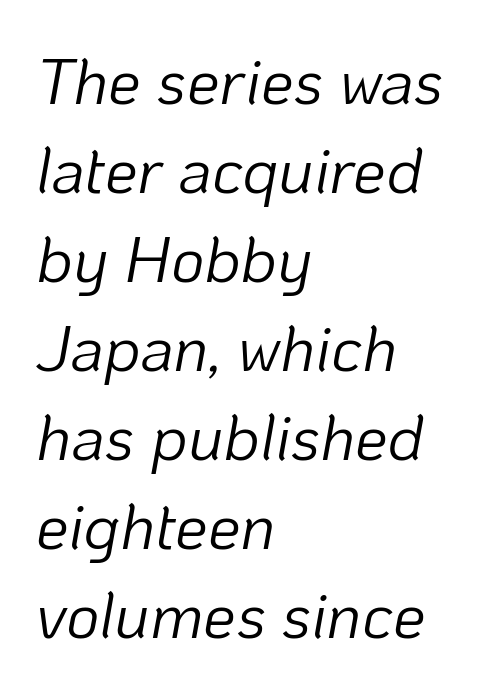
Interline gaps are of average width in this sample. A typesetter would mark this as italic. No chunkiness to these letters — they're not bold. You could not count columns in this text — the font is proportionally spaced. The gaps between neighbouring characters are ordinary and unremarkable. Short and long lines alike share a common starting point at left.
